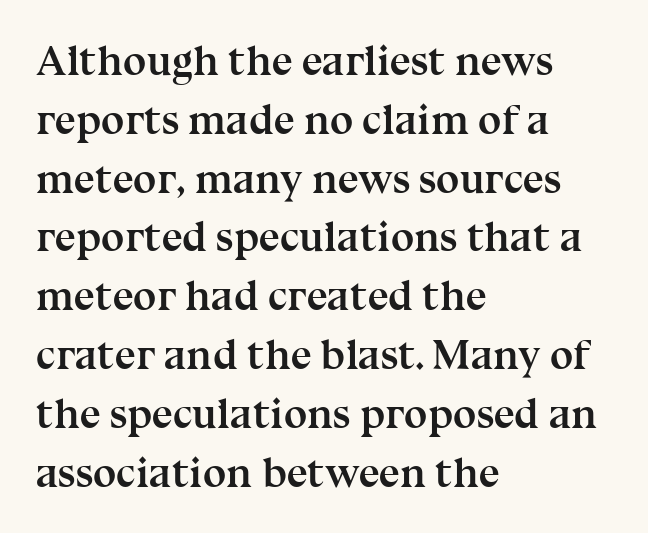
The image shows 42 px semibold serif type, upright; set left-aligned, normal line spacing (1.4x), normal letter spacing, not underlined; medium stroke contrast and a medium x-height.
